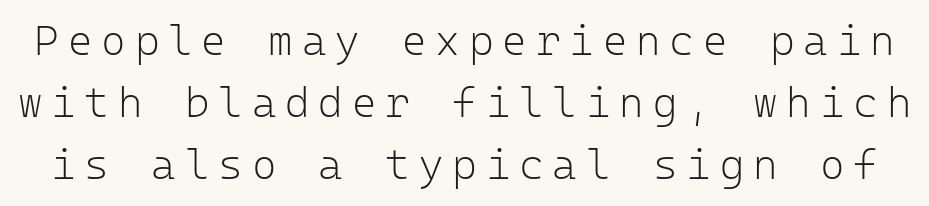
{"serif": "no", "italic": "no", "bold": "no", "weight": "light", "width": "normal", "stroke_contrast": "low", "x_height": "medium", "monospaced": "yes", "underline": "no", "line_spacing": "normal", "line_spacing_ratio": 1.48, "letter_spacing": "wide", "letter_spacing_em": 0.21, "glyph_px": 42}
